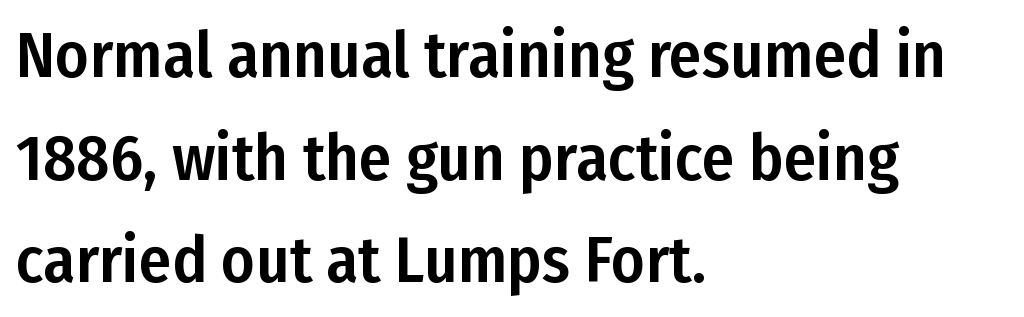
A typesetter would call this leading conventional body-copy spacing. The type sits square on the baseline with zero lean. The string is rendered with underlining switched off. This sample uses a sans-serif face. Looks like regular typesetting: each glyph gets only the width it needs.
